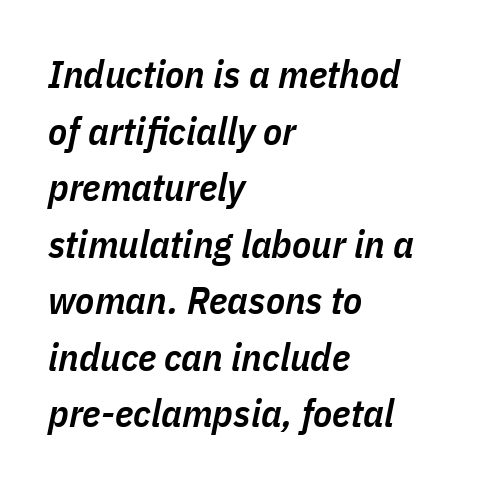
Does extra space separate the letters? No, they use regular spacing. This sample has the flowing, uneven cadence of proportional lettering. Horizontal alignment here is leftward, the default for most running prose. Compared with typical paragraphs, the rows here are spaced about the same. Quick note: underline off.
